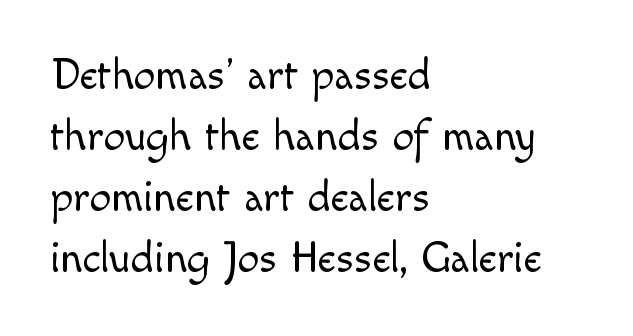
Rows of type keep a routine distance in the vertical direction. Nobody touched the tracking dial on this one. If you drew a line through each stem, it would be perfectly vertical. Do the characters align in a grid? No, the font is proportional.
